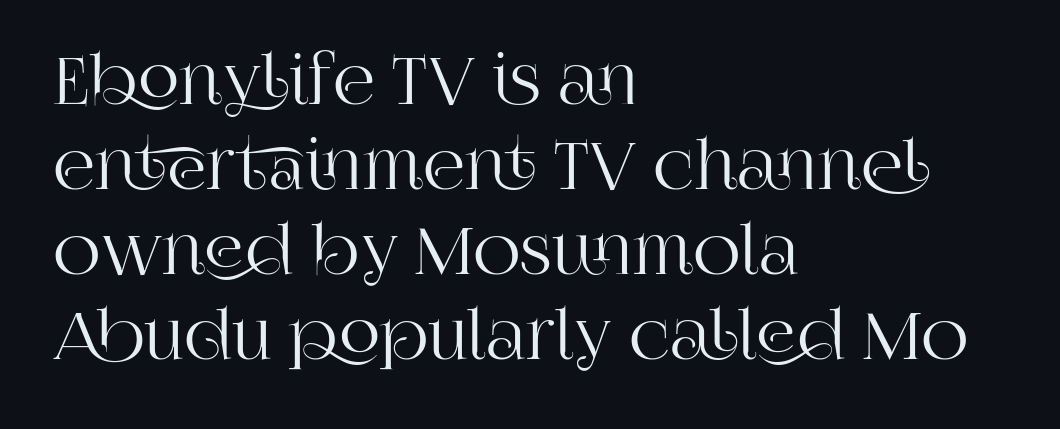
Look at the tracking — it's just the regular setting, nothing added. Baseline-to-baseline distance is the conventional proportion of letter height. The font's upright variant was chosen for this text. Type without underlining.
